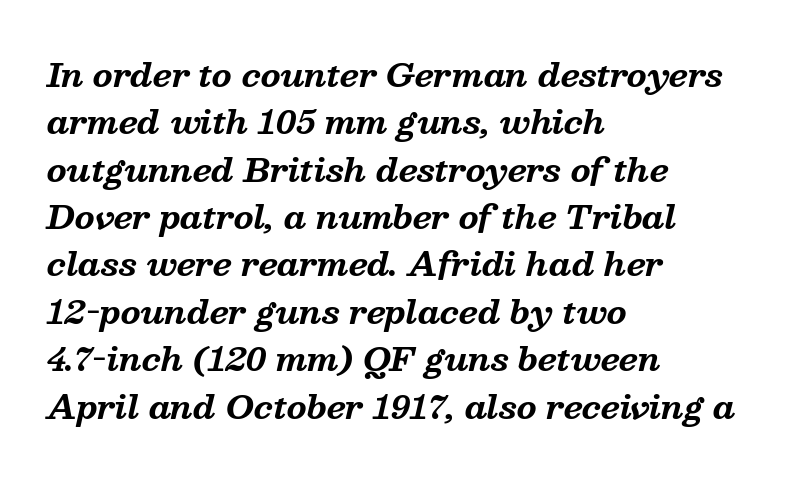
Q: Is the text bold? A: Yes.
Q: Is the text italic (slanted)? A: Yes, it leans right by about 13 degrees.
Q: Is the typeface a serif or a sans-serif typeface? A: Serif.
Q: Is the text underlined? A: No.
Q: How is the paragraph aligned? A: Left-aligned.
Q: Is the spacing between letters normal or unusually wide? A: Normal.
Q: Is the spacing between lines tight, normal or loose? A: Normal.
Q: Width (condensed, normal, or wide)? A: Normal.
Q: Stroke contrast? A: Medium.
Q: x-height? A: Medium.
Q: Monospaced? A: No.
